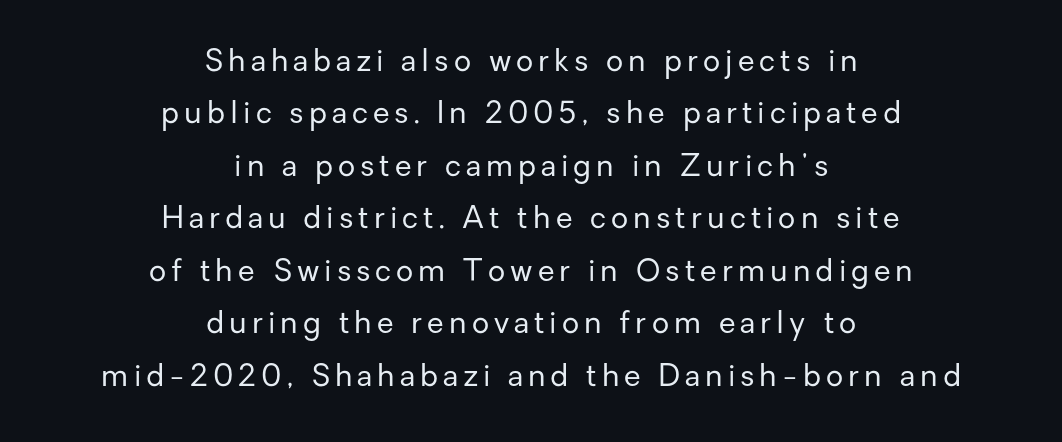
Q: Is the text bold? A: No.
Q: Is the text italic (slanted)? A: No, it is upright.
Q: Is the typeface a serif or a sans-serif typeface? A: Sans-serif.
Q: Is the text underlined? A: No.
Q: How is the paragraph aligned? A: Centered.
Q: Width (condensed, normal, or wide)? A: Normal.
Q: Stroke contrast? A: Low.
Q: x-height? A: Medium.
Q: Monospaced? A: No.
